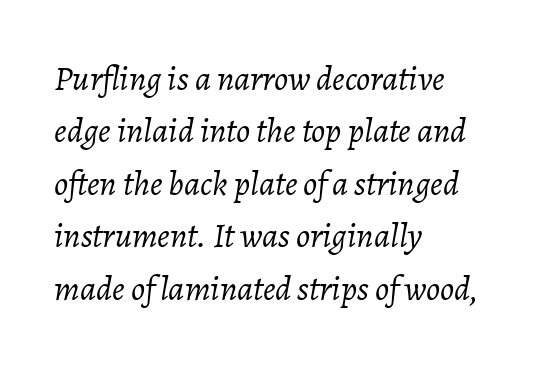
{"italic": "yes", "lean": "right", "slant_degrees": 7, "bold": "no", "weight": "light", "width": "normal", "stroke_contrast": "low", "x_height": "medium", "monospaced": "no", "underline": "no", "align": "left", "line_spacing": "normal", "line_spacing_ratio": 1.5, "letter_spacing": "normal", "letter_spacing_em": 0.0, "glyph_px": 35}
